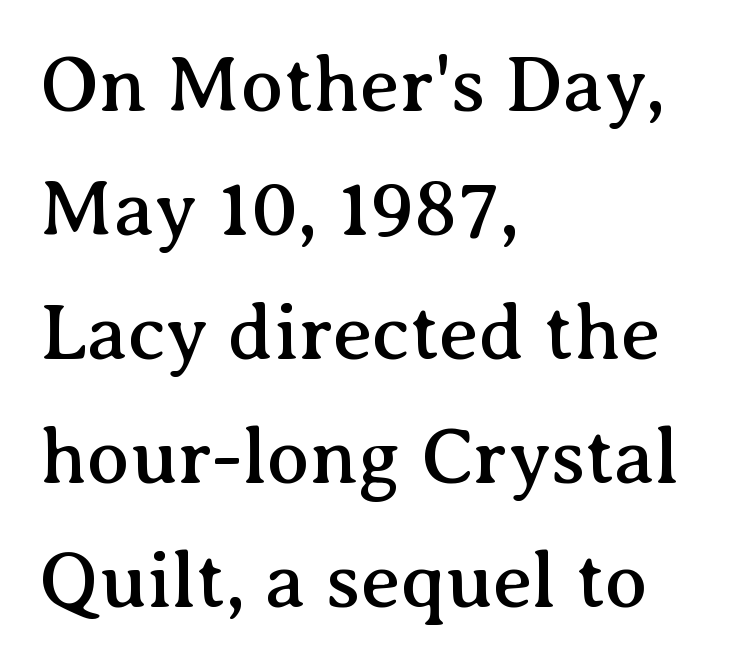
{"serif": "yes", "italic": "no", "width": "normal", "stroke_contrast": "medium", "x_height": "medium", "monospaced": "no", "underline": "no", "align": "left", "line_spacing": "normal", "line_spacing_ratio": 1.57, "letter_spacing": "normal", "letter_spacing_em": 0.0, "glyph_px": 79}
